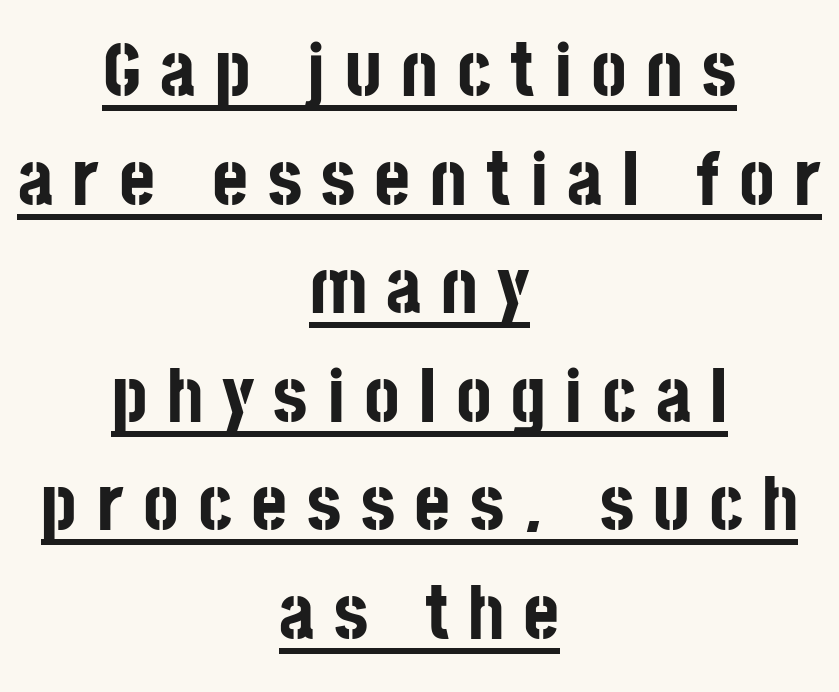
Q: Is the text bold? A: Yes.
Q: Is the text italic (slanted)? A: No, it is upright.
Q: Is the typeface a serif or a sans-serif typeface? A: Sans-serif.
Q: Is the text underlined? A: Yes.
Q: How is the paragraph aligned? A: Centered.
Q: Is the spacing between letters normal or unusually wide? A: Unusually wide.
Q: Is the spacing between lines tight, normal or loose? A: Normal.
Q: Width (condensed, normal, or wide)? A: Condensed.
Q: Stroke contrast? A: Low.
Q: x-height? A: Large.
Q: Monospaced? A: No.
